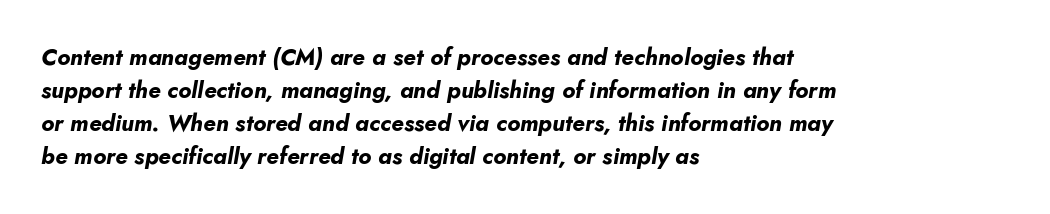
Q: Is the text bold? A: Yes.
Q: Is the text italic (slanted)? A: Yes, it leans right by about 10 degrees.
Q: Is the text underlined? A: No.
Q: How is the paragraph aligned? A: Left-aligned.
Q: Is the spacing between letters normal or unusually wide? A: Normal.
Q: Is the spacing between lines tight, normal or loose? A: Normal.
